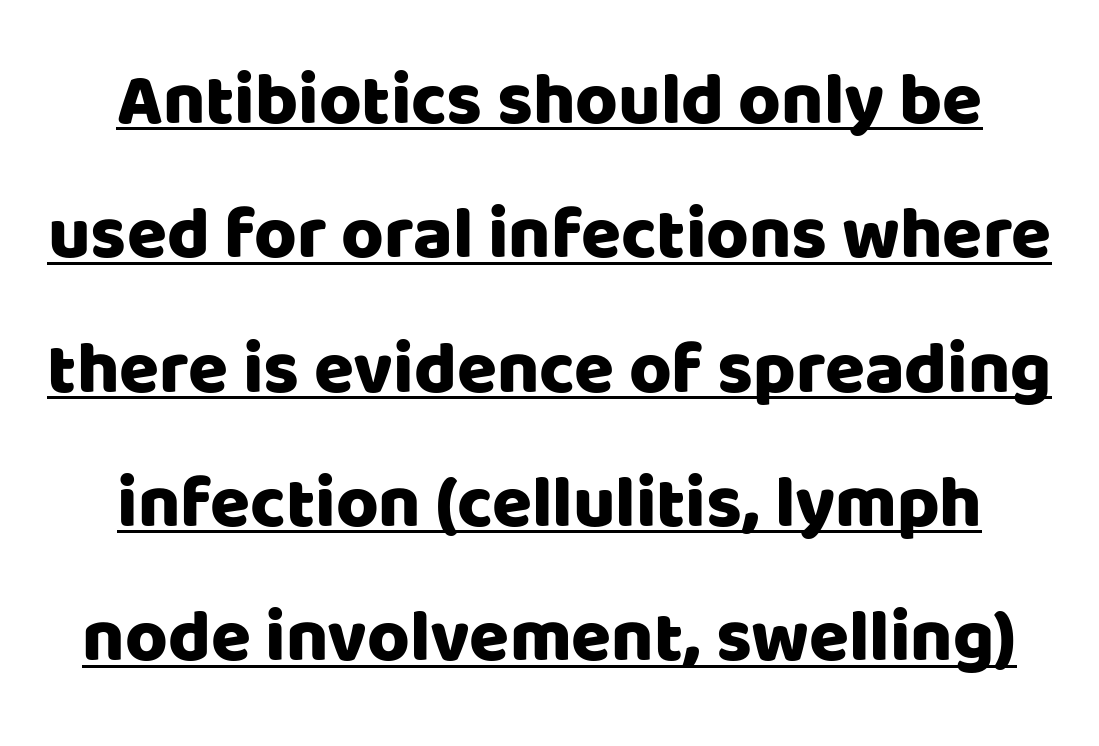
{"serif": "no", "italic": "no", "width": "normal", "stroke_contrast": "low", "x_height": "large", "monospaced": "no", "underline": "yes", "line_spacing_ratio": 1.84, "letter_spacing": "normal", "letter_spacing_em": 0.0, "glyph_px": 73}
